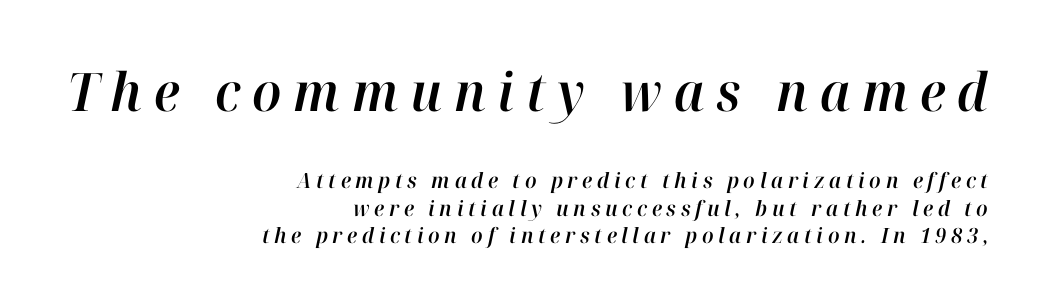
Q: Is the text italic (slanted)? A: Yes, it leans right by about 12 degrees.
Q: Is the text underlined? A: No.
Q: How is the paragraph aligned? A: Right-aligned.
Q: Is the spacing between letters normal or unusually wide? A: Unusually wide.
Q: Is the spacing between lines tight, normal or loose? A: Normal.
Q: Which block of text is set in a larger size, the first (top) or the second (bottom)? A: The first (top) one.
Q: Width (condensed, normal, or wide)? A: Normal.
Q: Stroke contrast? A: High.
Q: x-height? A: Medium.
Q: Monospaced? A: No.
